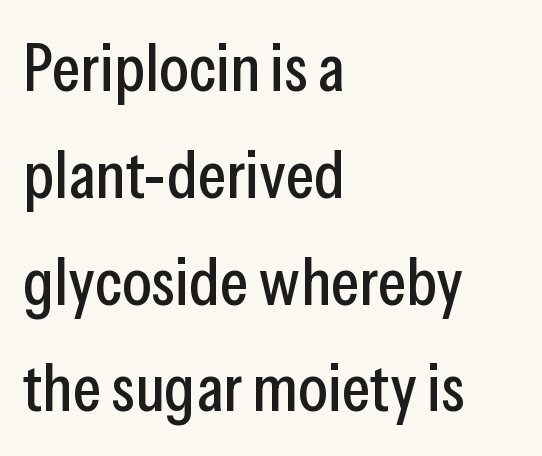
{"serif": "no", "italic": "no", "width": "condensed", "stroke_contrast": "low", "x_height": "medium", "monospaced": "no", "underline": "no", "align": "left", "line_spacing": "normal", "line_spacing_ratio": 1.57, "letter_spacing": "normal", "letter_spacing_em": 0.0, "glyph_px": 68}
